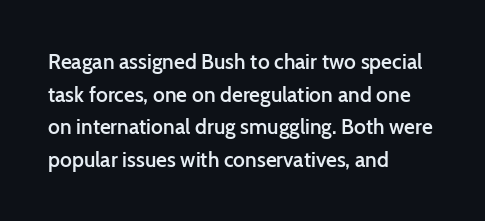
{"italic": "no", "bold": "semi", "underline": "no", "align": "left", "line_spacing": "normal", "line_spacing_ratio": 1.55, "letter_spacing": "normal", "letter_spacing_em": 0.0, "glyph_px": 21}
